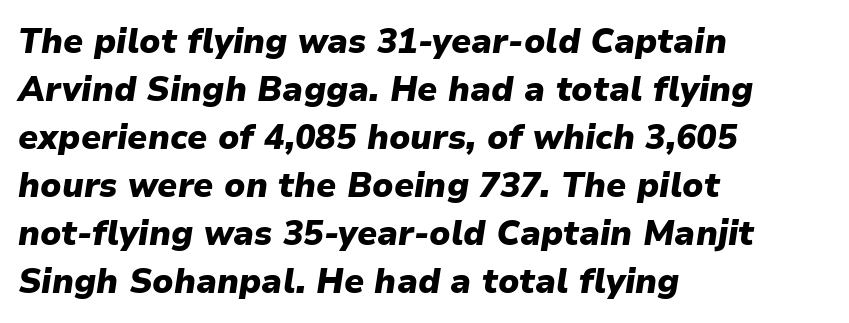
{"italic": "yes", "lean": "right", "slant_degrees": 9, "bold": "yes", "weight": "heavy", "width": "normal", "stroke_contrast": "low", "x_height": "medium", "monospaced": "no", "underline": "no", "align": "left", "line_spacing": "normal", "line_spacing_ratio": 1.41, "letter_spacing": "normal", "letter_spacing_em": 0.0, "glyph_px": 34}
